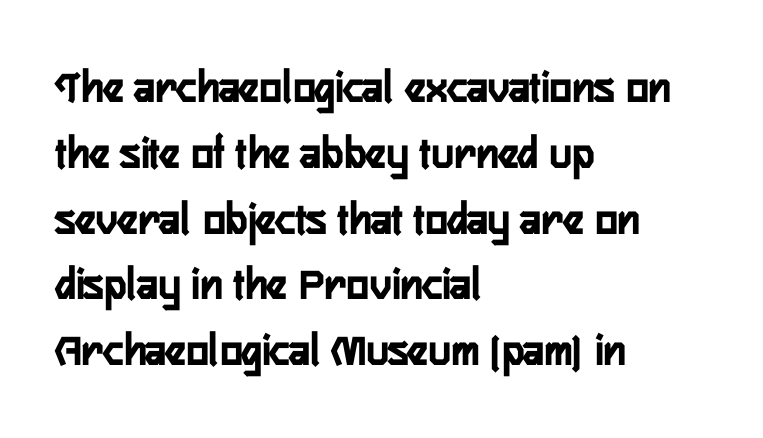
{"serif": "no", "italic": "no", "width": "condensed", "stroke_contrast": "low", "x_height": "medium", "monospaced": "no", "underline": "no", "align": "left", "line_spacing": "normal", "line_spacing_ratio": 1.4, "letter_spacing": "normal", "letter_spacing_em": 0.0, "glyph_px": 47}
